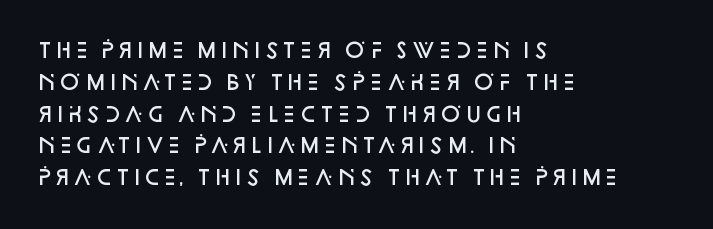
{"italic": "no", "bold": "semi", "underline": "no", "align": "left", "line_spacing": "normal", "line_spacing_ratio": 1.59, "letter_spacing": "normal", "letter_spacing_em": 0.0, "glyph_px": 20}
